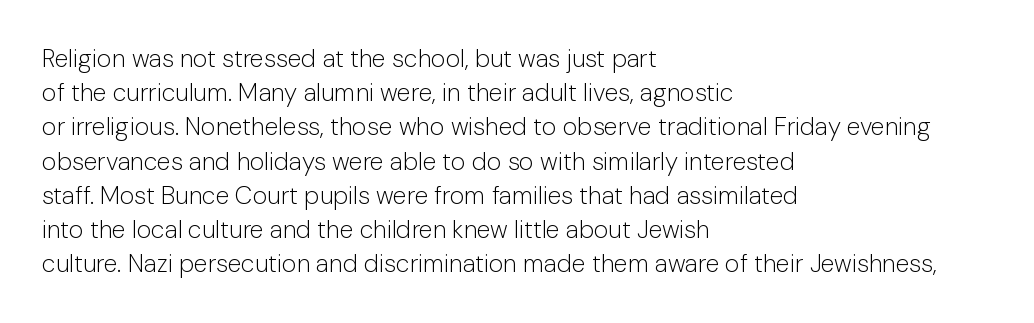
The area under the type is left untouched. A roman cut, with each character standing at attention. Observe the ordinary spacing: letters are neighbours, not strangers. Notice how the passage keeps a crisp vertical edge on the left only.
